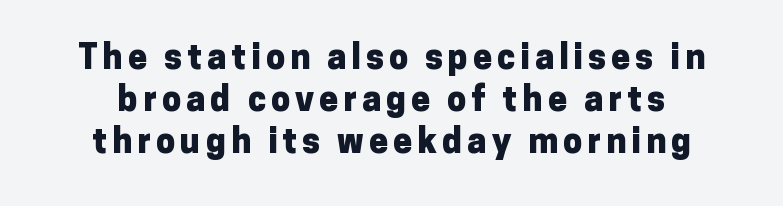
{"serif": "no", "italic": "no", "bold": "yes", "weight": "heavy", "width": "normal", "stroke_contrast": "low", "x_height": "medium", "monospaced": "no", "underline": "no", "line_spacing_ratio": 1.24, "glyph_px": 34}
